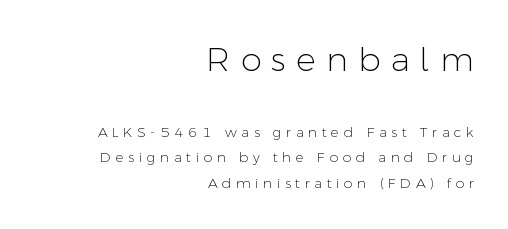
{"serif": "no", "italic": "no", "bold": "no", "weight": "light", "width": "normal", "stroke_contrast": "low", "x_height": "medium", "monospaced": "no", "underline": "no", "align": "right", "line_spacing_ratio": 1.83, "letter_spacing": "wide", "letter_spacing_em": 0.32, "larger_block": "first", "size_ratio": 2.36, "glyph_px": 33}
